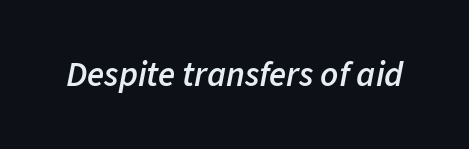
The image shows 35 px semibold type, italic (leaning right); set normal letter spacing, not underlined; low stroke contrast and a medium x-height.
